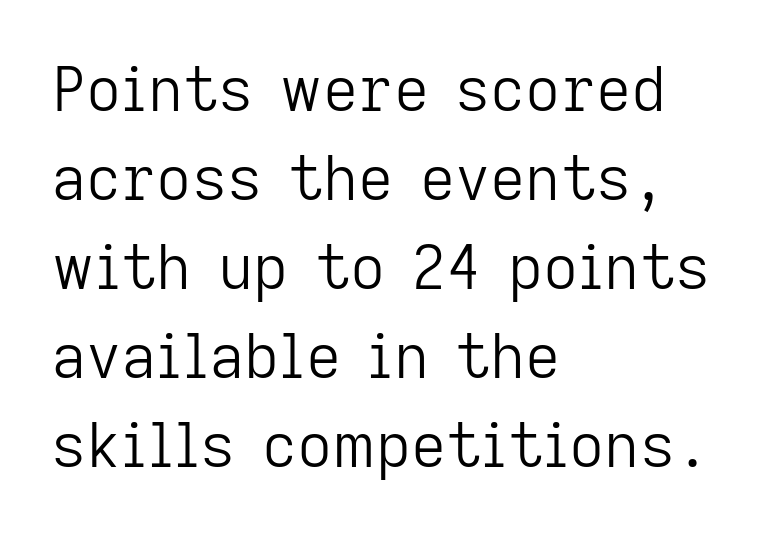
Compared with typical body copy, the letter spacing here is the same. The rendering uses natural spacing where letterforms have individual widths. Notice how the passage keeps a crisp vertical edge on the left only. Quick note: interline space is typical. This is the regular roman posture of the typeface.
